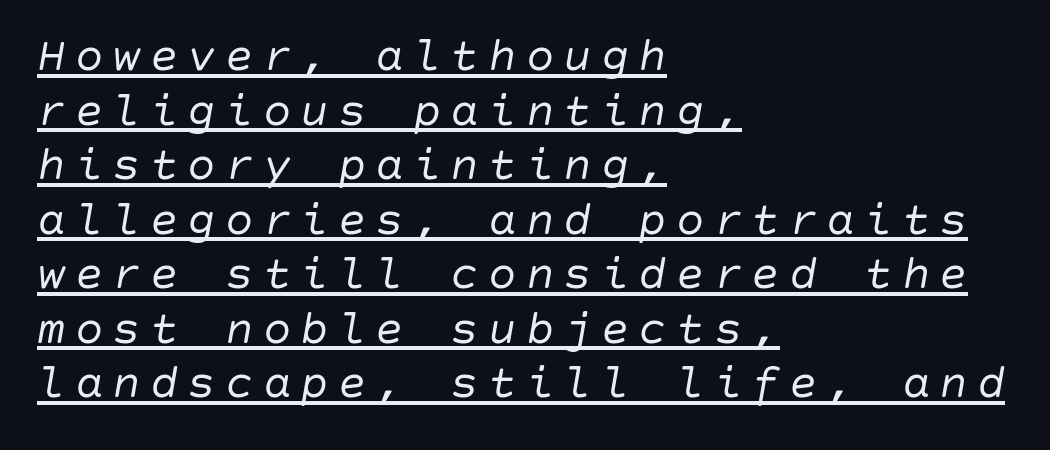
The lines in this sample share a left origin and differ only in where they stop. Has an underline been added? It has. The horizontal fit of the characters is loose and conspicuously gappy. These lines were composed using italics.
